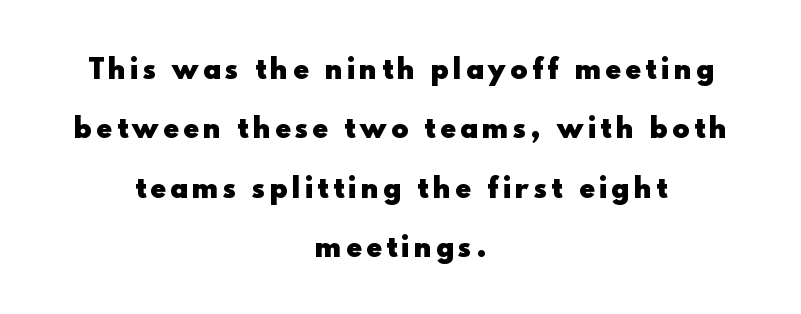
Heavy-handed strokes throughout: this text is bold. Leading is clearly above the norm, producing a sparse column. The paragraph has two soft edges and a firm central axis. Notice how the stems are strictly vertical — no italics here. Decoration check: the copy has no underline.
